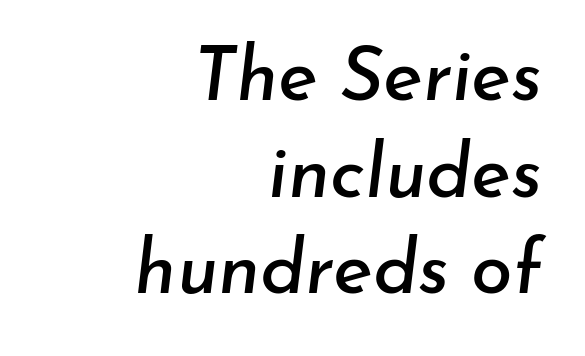
The image shows 75 px text type, italic (leaning right); set right-aligned, normal line spacing (1.29x), normal letter spacing, not underlined; low stroke contrast and a small x-height.
